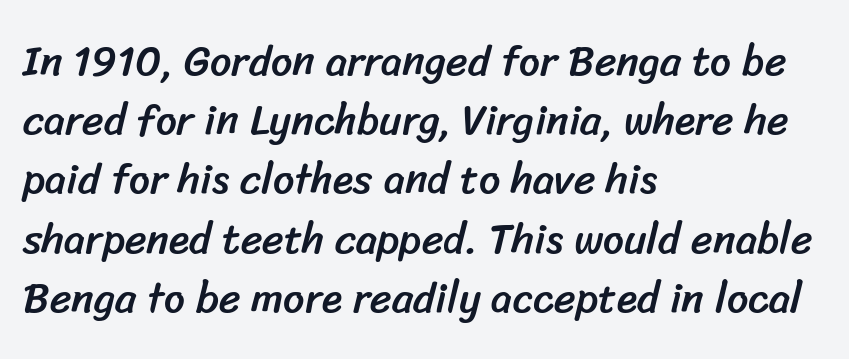
{"serif": "no", "width": "normal", "stroke_contrast": "low", "x_height": "medium", "monospaced": "no", "underline": "no", "align": "left", "line_spacing": "normal", "line_spacing_ratio": 1.41, "letter_spacing": "normal", "letter_spacing_em": 0.0, "glyph_px": 42}
